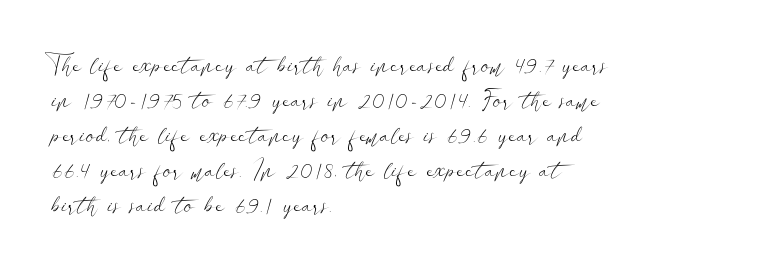
Nobody drew a line under any word here. The passage is arranged the way most books set body copy — flush left. Is the stroke heavy? The answer is a plain regular-or-lighter. Nobody touched the tracking dial on this one. The space between consecutive lines is moderate.
